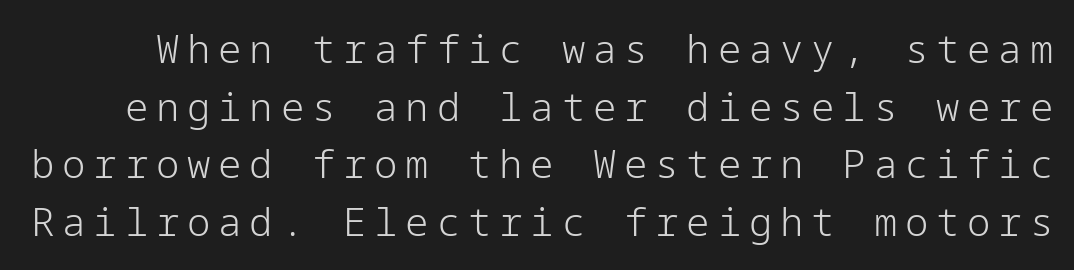
Q: Is the text bold? A: No.
Q: Is the text italic (slanted)? A: No, it is upright.
Q: Is the typeface a serif or a sans-serif typeface? A: Sans-serif.
Q: Is the text underlined? A: No.
Q: Is the spacing between letters normal or unusually wide? A: Unusually wide.
Q: Is the spacing between lines tight, normal or loose? A: Normal.
Q: Width (condensed, normal, or wide)? A: Normal.
Q: Stroke contrast? A: Low.
Q: x-height? A: Medium.
